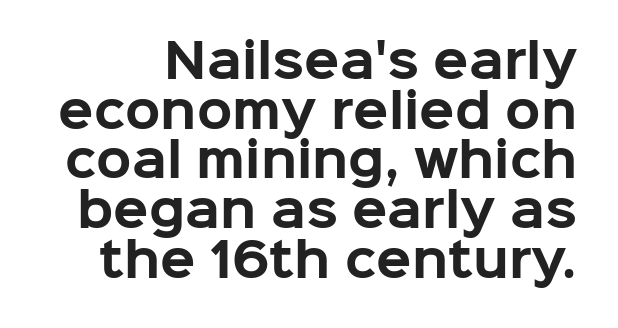
The image shows 46 px bold sans-serif type, upright; set tight line spacing (1.08x), normal letter spacing, not underlined; low stroke contrast and a medium x-height.
